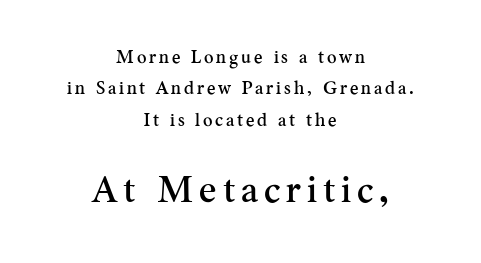
Visually, the bottom section dominates because its glyphs are scaled up. This sample is center-justified, so both line endings float freely. Each letter keeps its own natural width here, so spacing adapts to shape. The typeface chosen for these lines features serifs.
